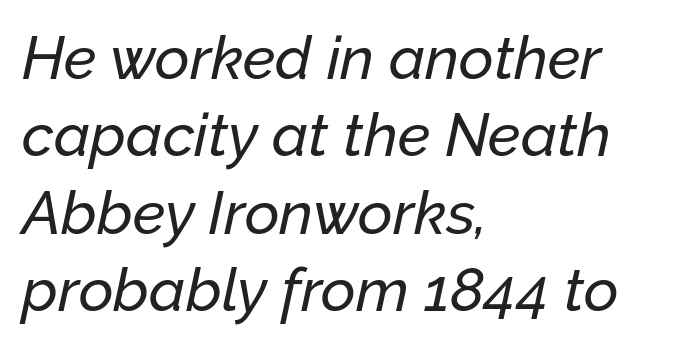
Q: Is the text italic (slanted)? A: Yes, it leans right by about 12 degrees.
Q: Is the text underlined? A: No.
Q: How is the paragraph aligned? A: Left-aligned.
Q: Is the spacing between letters normal or unusually wide? A: Normal.
Q: Is the spacing between lines tight, normal or loose? A: Normal.
Q: Width (condensed, normal, or wide)? A: Normal.
Q: Stroke contrast? A: Low.
Q: x-height? A: Medium.
Q: Monospaced? A: No.
